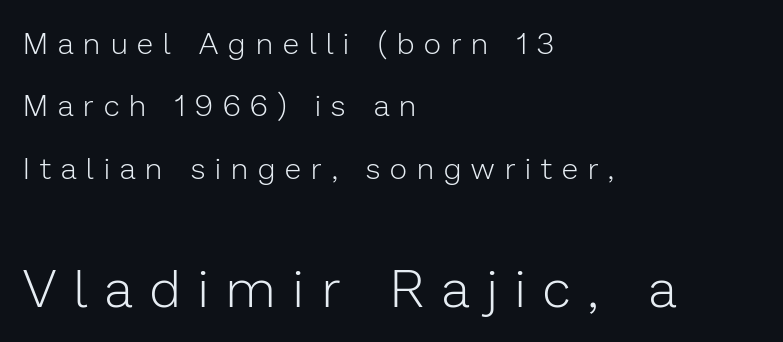
The image shows 53 px light sans-serif type, upright; set left-aligned, loose line spacing (2.08x), unusually wide letter spacing (+0.34 em), not underlined; the second (bottom) block is 1.77x larger; low stroke contrast and a medium x-height.
